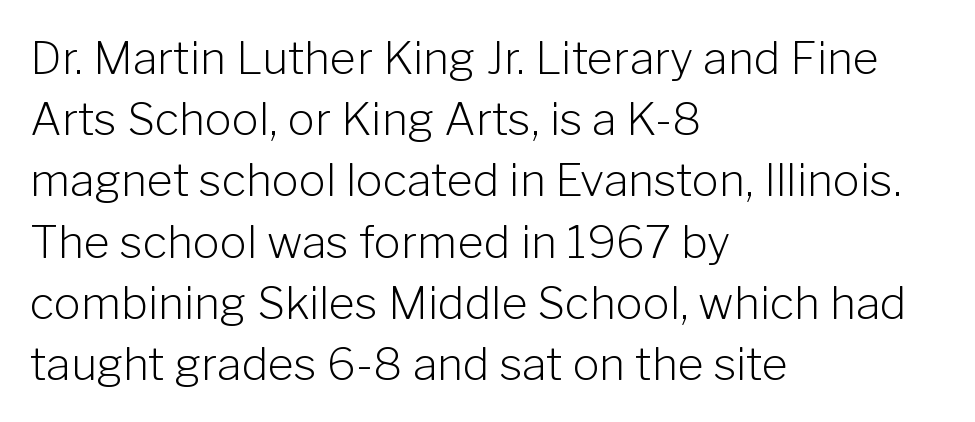
Q: Is the text bold? A: No.
Q: Is the text italic (slanted)? A: No, it is upright.
Q: Is the typeface a serif or a sans-serif typeface? A: Sans-serif.
Q: Is the text underlined? A: No.
Q: How is the paragraph aligned? A: Left-aligned.
Q: Is the spacing between letters normal or unusually wide? A: Normal.
Q: Is the spacing between lines tight, normal or loose? A: Normal.
Q: Width (condensed, normal, or wide)? A: Normal.
Q: Stroke contrast? A: Low.
Q: x-height? A: Medium.
Q: Monospaced? A: No.
